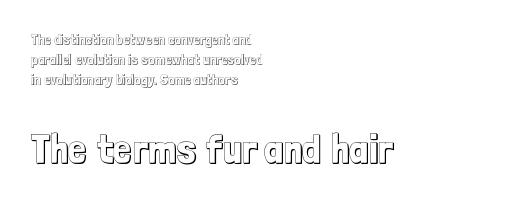
Posture: upright roman. Character size in the trailing block exceeds that of the leading block. Between one letter and the next there's only the usual sliver of space. Spacing verdict: proportional, widths tailored to each character.
